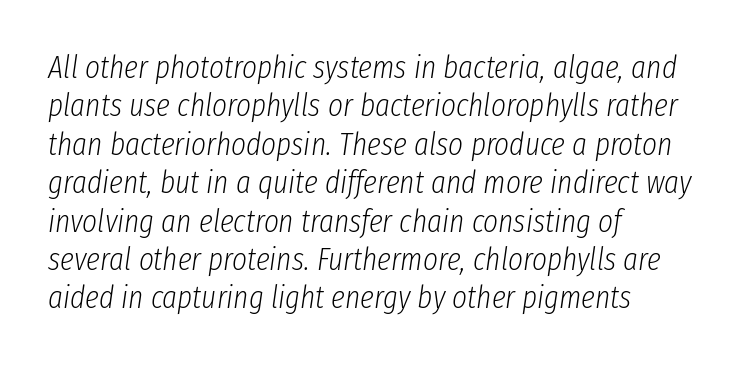
A quiet, ordinary-to-light weight characterises the typeface. Looking at the ascenders, they clearly lean. The strip under each line holds only bare page. The rendering keeps characters at their native spacing.
